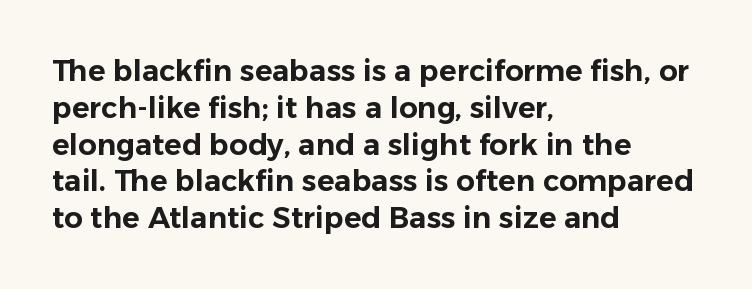
Q: Is the text italic (slanted)? A: No, it is upright.
Q: Is the typeface a serif or a sans-serif typeface? A: Sans-serif.
Q: Is the text underlined? A: No.
Q: How is the paragraph aligned? A: Left-aligned.
Q: Is the spacing between letters normal or unusually wide? A: Normal.
Q: Is the spacing between lines tight, normal or loose? A: Normal.
Q: Width (condensed, normal, or wide)? A: Normal.
Q: Stroke contrast? A: Low.
Q: x-height? A: Medium.
Q: Monospaced? A: No.
